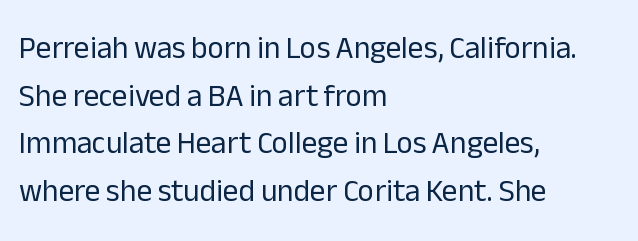
The image shows 31 px regular-weight sans-serif type, upright; set left-aligned, normal line spacing (1.54x), normal letter spacing, not underlined; low stroke contrast and a medium x-height.
